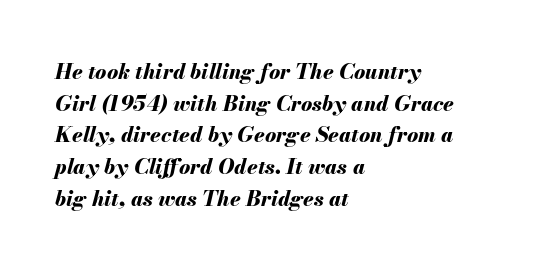
Q: Is the text bold? A: Yes.
Q: Is the text italic (slanted)? A: Yes, it leans right by about 13 degrees.
Q: Is the text underlined? A: No.
Q: How is the paragraph aligned? A: Left-aligned.
Q: Is the spacing between letters normal or unusually wide? A: Normal.
Q: Is the spacing between lines tight, normal or loose? A: Normal.
